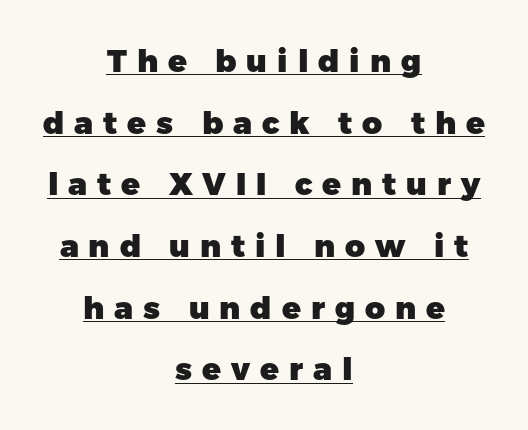
This sample has the flowing, uneven cadence of proportional lettering. Vertically, the passage feels expansive, rows floating well apart. The passage is arranged like a title page — every line centered. You'd pick this weight for a headline — it's a proper bold. A continuous stroke trails under the words, as in a hyperlink. This sample uses a sans-serif face.
